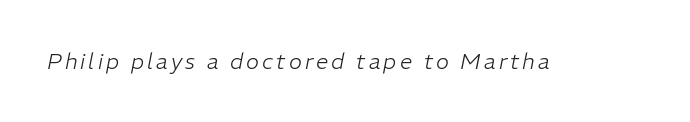
Q: Is the text bold? A: No.
Q: Is the text italic (slanted)? A: Yes, it leans right by about 11 degrees.
Q: Is the text underlined? A: No.
